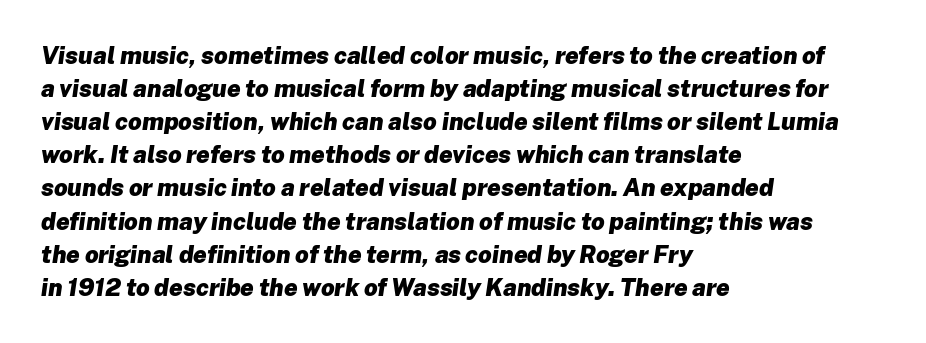
Weight check: bold — yes, fully. Notice how the passage keeps a crisp vertical edge on the left only. Quick note: underline off. If you measured baseline to baseline, you'd find a middling distance. Every character sits at an angle, as italics do.
